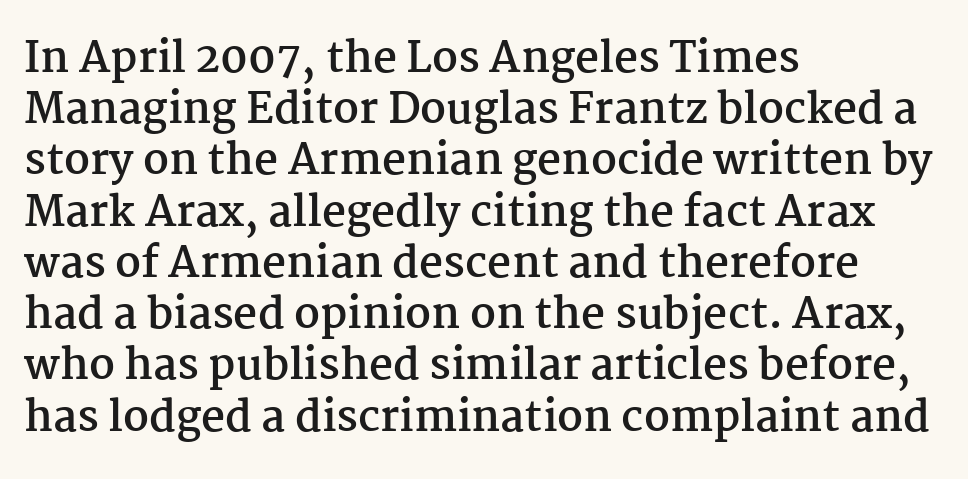
The image shows 42 px semibold serif type, upright; set left-aligned, line spacing 1.22x, normal letter spacing, not underlined; medium stroke contrast and a medium x-height.
